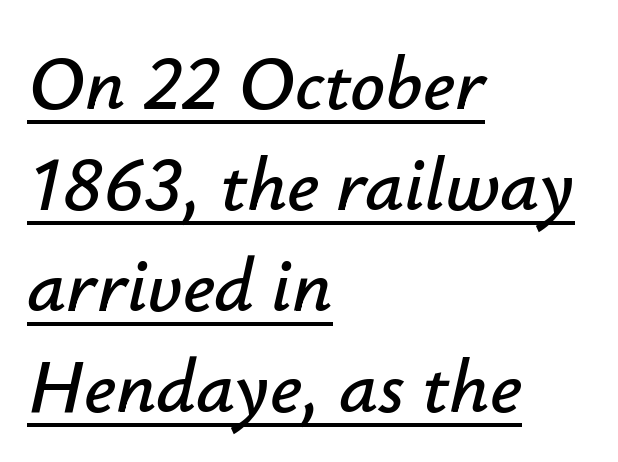
The image shows 77 px text type, italic (leaning right); set left-aligned, normal line spacing (1.31x), normal letter spacing, underlined; low stroke contrast and a small x-height.
